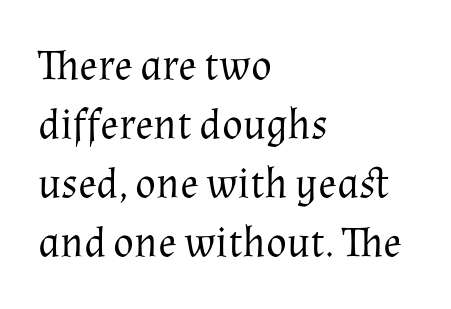
{"serif": "yes", "italic": "no", "bold": "no", "weight": "regular", "width": "normal", "stroke_contrast": "medium", "x_height": "medium", "monospaced": "no", "underline": "no", "align": "left", "line_spacing": "normal", "line_spacing_ratio": 1.37, "letter_spacing": "normal", "letter_spacing_em": 0.0, "glyph_px": 43}
